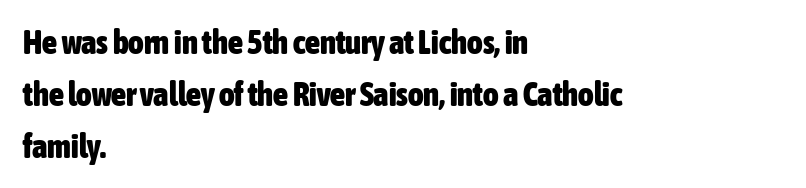
The image shows 33 px heavy, condensed sans-serif type, upright; set left-aligned, normal line spacing (1.57x), normal letter spacing, not underlined; low stroke contrast and a medium x-height.
